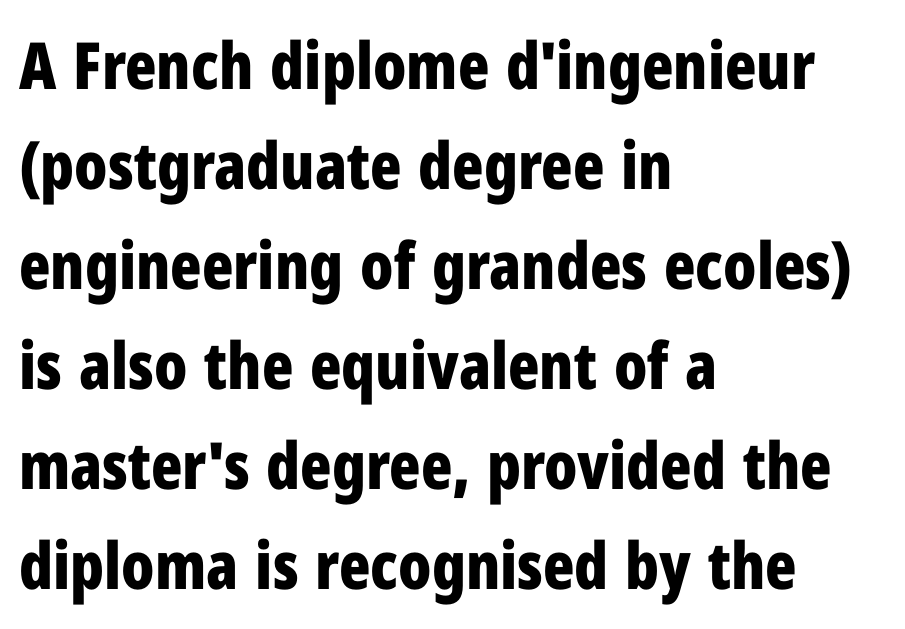
The image shows 65 px bold, condensed sans-serif type, upright; set left-aligned, normal line spacing (1.54x), normal letter spacing, not underlined; low stroke contrast and a medium x-height.
